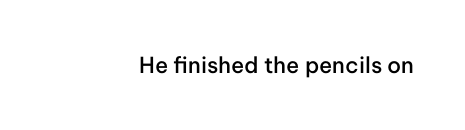
{"italic": "no", "bold": "semi", "underline": "no", "letter_spacing": "normal", "letter_spacing_em": 0.0, "glyph_px": 22}
